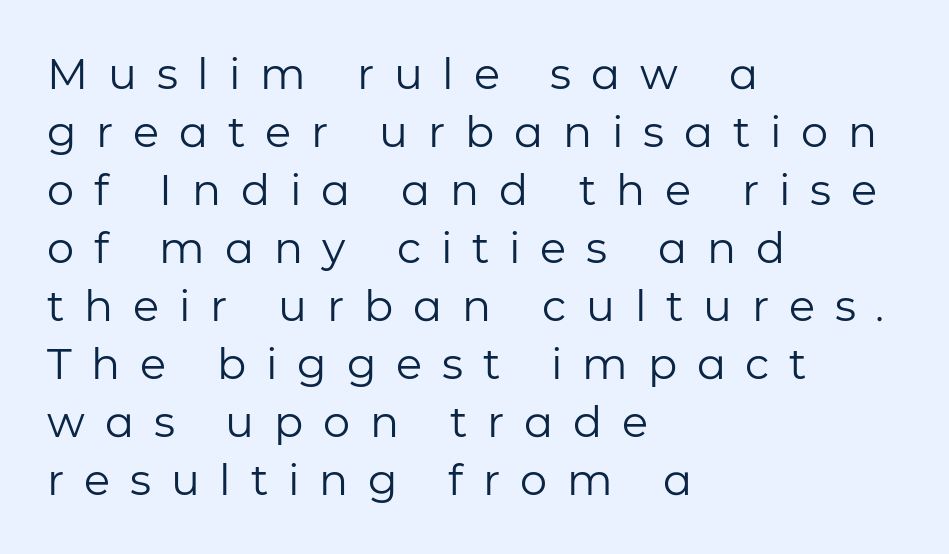
The space beneath each line is pristine and unruled. The rows are spaced the way most documents space them. The weight tops out at a normal text grade. If you drew a ruler down the left edge, every line would touch it. The letters carry no serifs — their stems end cleanly without finishing strokes. The rendering uses natural spacing where letterforms have individual widths.
